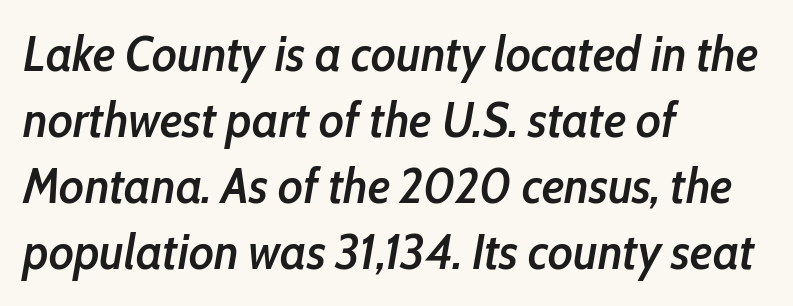
Does the lettering tilt? It does — this is italic. Each row of text sits above clean, open space. The letters advance in unequal steps, a hallmark of proportional type. This rendering leaves character spacing at its baseline value. Horizontal bands of white between lines are of average thickness. The lines in this sample share a left origin and differ only in where they stop.
